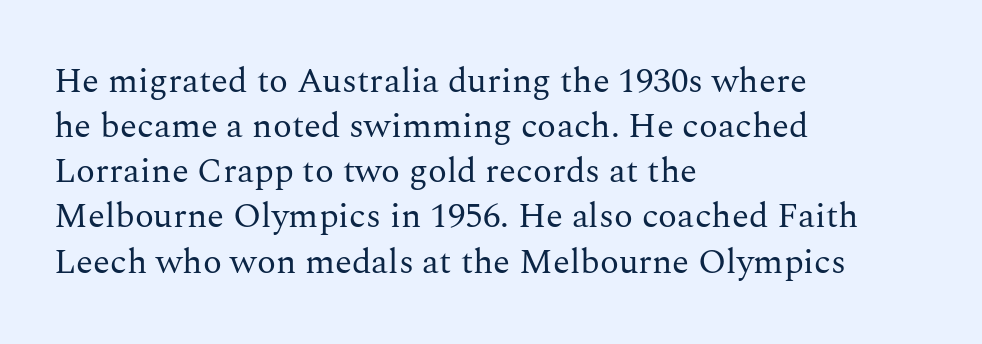
Q: Is the text bold? A: No.
Q: Is the text italic (slanted)? A: No, it is upright.
Q: Is the typeface a serif or a sans-serif typeface? A: Serif.
Q: Is the text underlined? A: No.
Q: How is the paragraph aligned? A: Left-aligned.
Q: Is the spacing between letters normal or unusually wide? A: Normal.
Q: Is the spacing between lines tight, normal or loose? A: Normal.
Q: Width (condensed, normal, or wide)? A: Normal.
Q: Stroke contrast? A: Medium.
Q: x-height? A: Medium.
Q: Monospaced? A: No.
